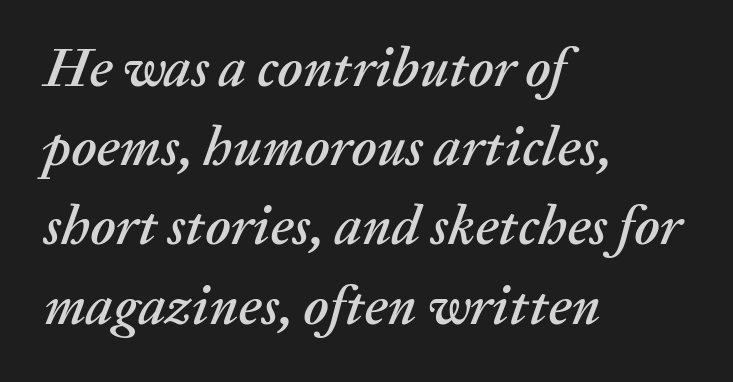
These lines are set flush left with a ragged right edge. Posture: slanted. Note the varied advance widths — an 'i' is clearly narrower than an 'm'. The vertical gap from one line to the next is medium. The letters sit at their default tracking, neither squeezed nor spread.
